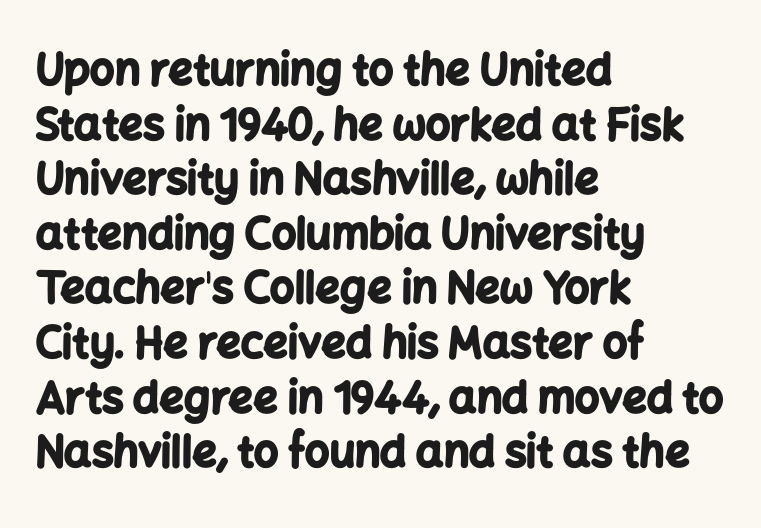
The image shows 43 px bold sans-serif type, upright; set left-aligned, normal line spacing (1.27x), normal letter spacing, not underlined; low stroke contrast and a medium x-height.
